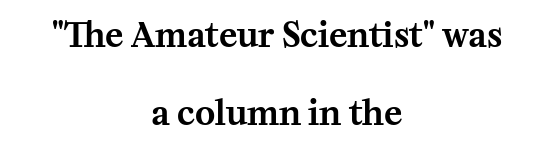
Q: Is the text italic (slanted)? A: No, it is upright.
Q: Is the typeface a serif or a sans-serif typeface? A: Serif.
Q: Is the text underlined? A: No.
Q: How is the paragraph aligned? A: Centered.
Q: Is the spacing between letters normal or unusually wide? A: Normal.
Q: Is the spacing between lines tight, normal or loose? A: Loose.
Q: Width (condensed, normal, or wide)? A: Normal.
Q: Stroke contrast? A: Medium.
Q: x-height? A: Medium.
Q: Monospaced? A: No.
